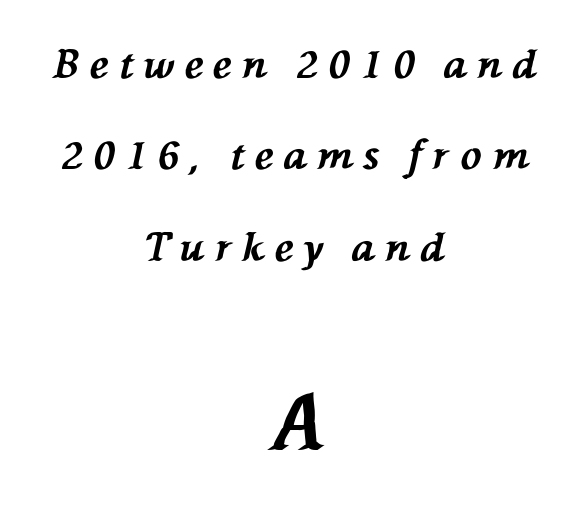
{"italic": "yes", "lean": "left", "slant_degrees": 76, "bold": "yes", "weight": "bold", "width": "normal", "stroke_contrast": "medium", "x_height": "medium", "monospaced": "no", "underline": "no", "align": "center", "line_spacing": "loose", "line_spacing_ratio": 2.34, "letter_spacing": "wide", "letter_spacing_em": 0.27, "larger_block": "second", "size_ratio": 2.0, "glyph_px": 78}
